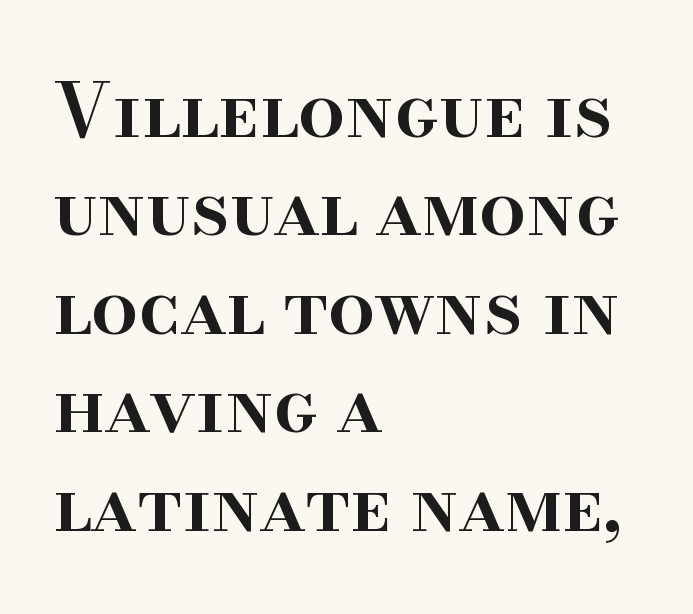
{"serif": "yes", "italic": "no", "bold": "semi", "weight": "semibold", "width": "normal", "stroke_contrast": "high", "x_height": "small", "monospaced": "no", "underline": "no", "align": "left", "line_spacing": "normal", "line_spacing_ratio": 1.33, "letter_spacing": "normal", "letter_spacing_em": 0.0, "glyph_px": 74}
